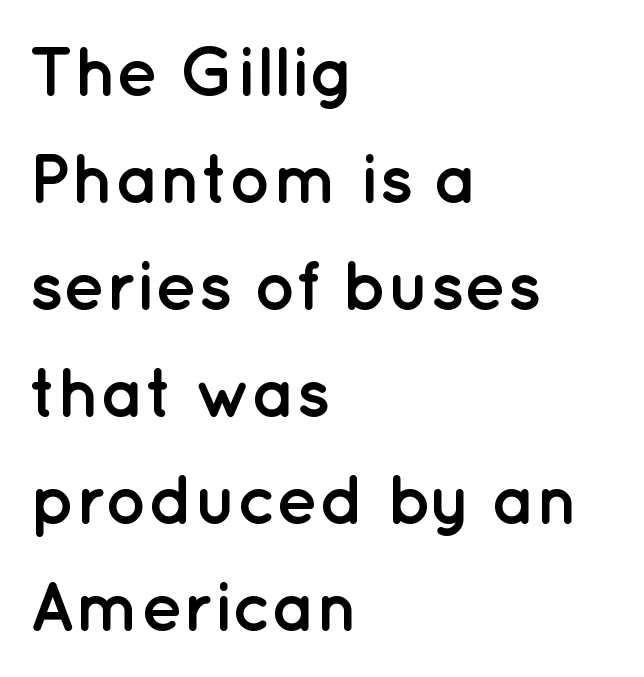
Q: Is the text bold? A: Yes.
Q: Is the text italic (slanted)? A: No, it is upright.
Q: Is the typeface a serif or a sans-serif typeface? A: Sans-serif.
Q: Is the text underlined? A: No.
Q: How is the paragraph aligned? A: Left-aligned.
Q: Is the spacing between letters normal or unusually wide? A: Normal.
Q: Is the spacing between lines tight, normal or loose? A: Normal.
Q: Width (condensed, normal, or wide)? A: Normal.
Q: Stroke contrast? A: Low.
Q: x-height? A: Medium.
Q: Monospaced? A: No.
